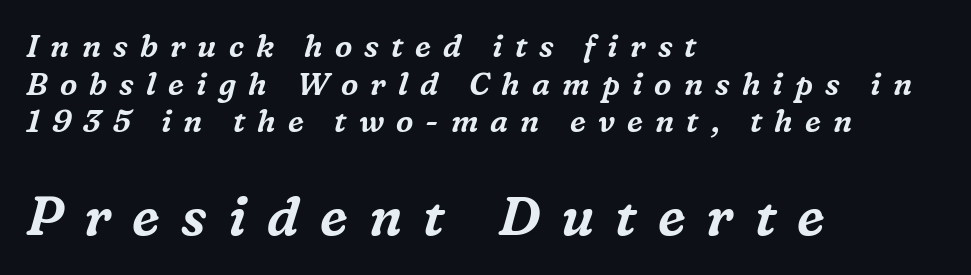
The passage shown is typed in a proportional face where columns would drift. The words here are not underlined. Larger block? The one below; the one above is distinctly smaller. Type style note: has serifs.
